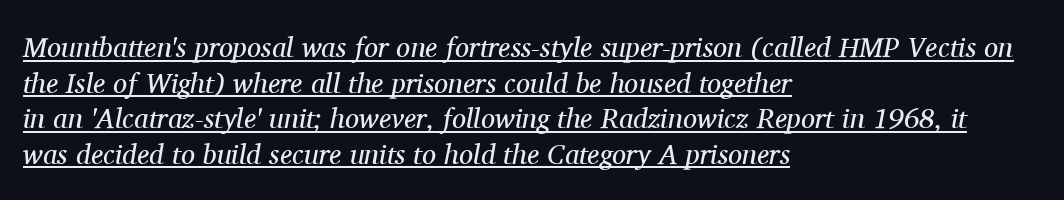
The image shows 28 px regular-weight serif type, italic (leaning right); set left-aligned, normal line spacing (1.27x), normal letter spacing, underlined; medium stroke contrast and a medium x-height.
